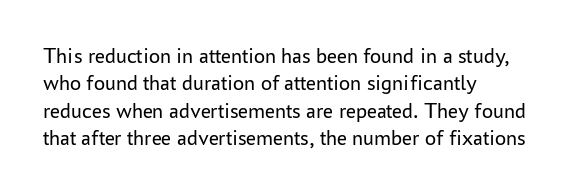
The image shows 22 px text type, upright; set left-aligned, normal line spacing (1.25x), normal letter spacing, not underlined.
